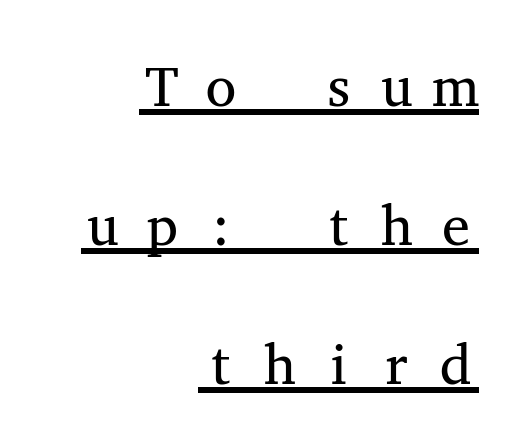
Characters remain perfectly vertical along every line. Underline: present. Characters follow at a spacing far wider than the type designer built in. Where is the straight margin? On the right. Is this a fixed-width face? Yes — each glyph sits in an identical cell. Quick note: interline space is abundant.
